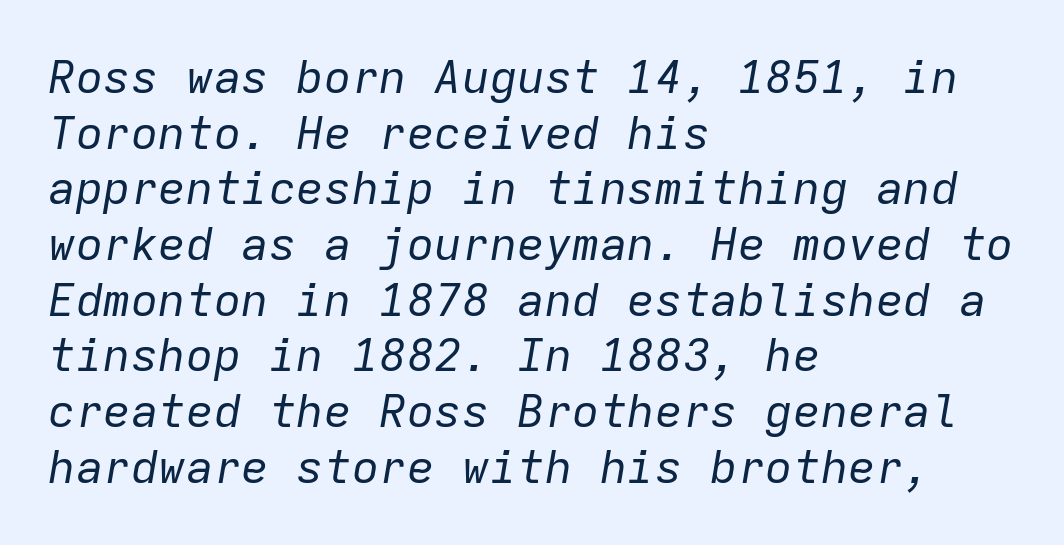
Q: Is the text bold? A: No.
Q: Is the text italic (slanted)? A: Yes, it leans right by about 9 degrees.
Q: Is the text underlined? A: No.
Q: How is the paragraph aligned? A: Left-aligned.
Q: Is the spacing between letters normal or unusually wide? A: Normal.
Q: Width (condensed, normal, or wide)? A: Normal.
Q: Stroke contrast? A: Low.
Q: x-height? A: Medium.
Q: Monospaced? A: Yes.
